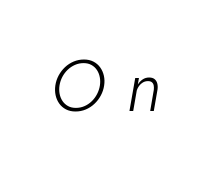
Q: Is the text bold? A: No.
Q: Is the text italic (slanted)? A: Yes, it leans right by about 10 degrees.
Q: Is the text underlined? A: No.
Q: Is the spacing between letters normal or unusually wide? A: Unusually wide.
Q: Width (condensed, normal, or wide)? A: Normal.
Q: Stroke contrast? A: Low.
Q: x-height? A: Small.
Q: Monospaced? A: No.
